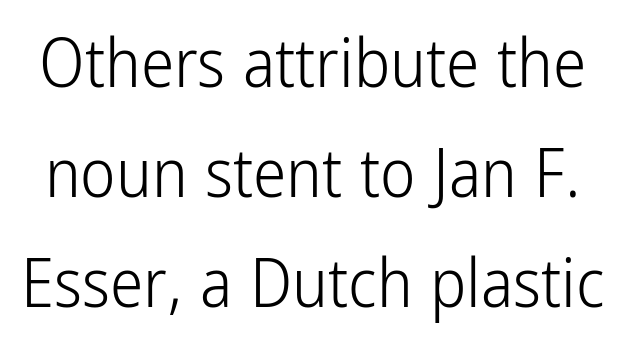
{"serif": "no", "italic": "no", "bold": "no", "weight": "light", "width": "condensed", "stroke_contrast": "low", "x_height": "medium", "monospaced": "no", "underline": "no", "line_spacing": "normal", "line_spacing_ratio": 1.64, "letter_spacing": "normal", "letter_spacing_em": 0.0, "glyph_px": 67}
